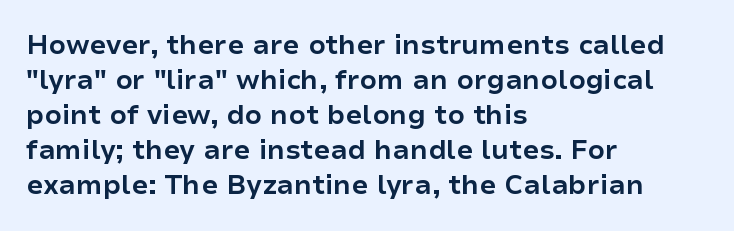
Is there much room between lines? A standard amount, neither cramped nor airy. Emphasis by weight is at full strength: bold. Each word holds together tightly as a unit, with standard inter-letter gaps. Rule under the text: the space is simply empty. Style check: upright. Does the copy run flush right? No — it runs flush left.
